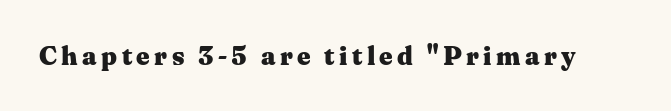
{"italic": "no", "bold": "yes", "underline": "no", "glyph_px": 26}
